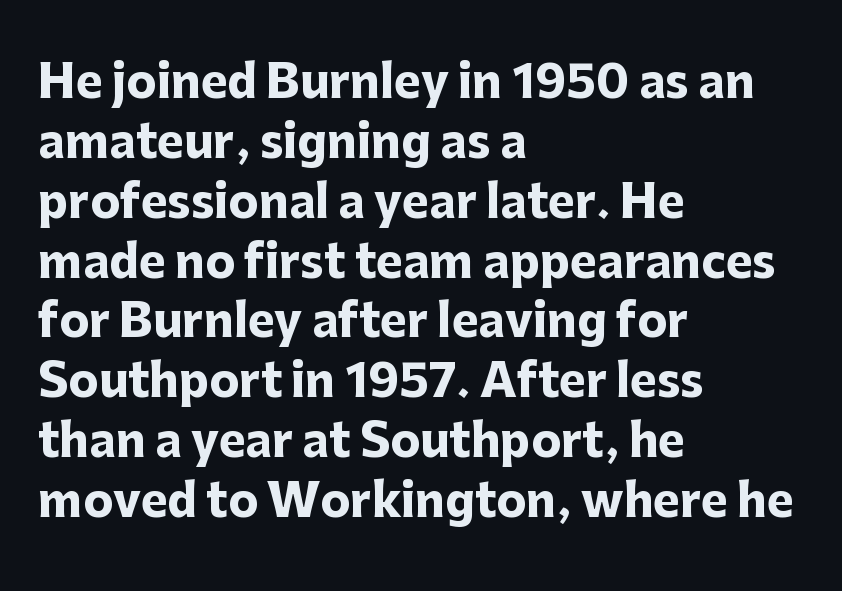
All the whitespace from short lines collects on the right. Inter-character spacing is left at the font's built-in metrics. The face used here is proportionally spaced, like ordinary book or web type. Each new line begins a customary step beneath the previous one. A dark, heavy texture on the line: the type is bold. Nope, no serifs anywhere on these letters.
